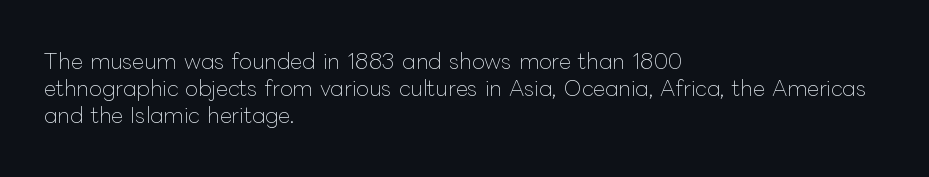
The image shows 21 px text type, upright; set left-aligned, normal line spacing (1.28x), normal letter spacing, not underlined.
